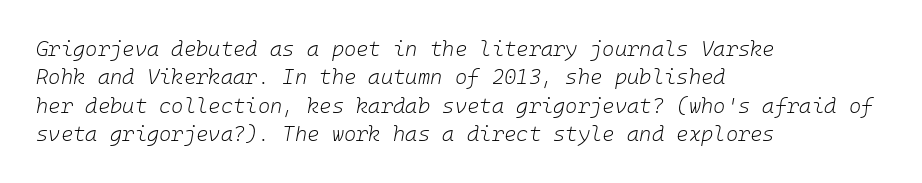
Q: Is the text bold? A: No.
Q: Is the text italic (slanted)? A: Yes, it leans right by about 10 degrees.
Q: Is the text underlined? A: No.
Q: How is the paragraph aligned? A: Left-aligned.
Q: Is the spacing between letters normal or unusually wide? A: Normal.
Q: Is the spacing between lines tight, normal or loose? A: Normal.
